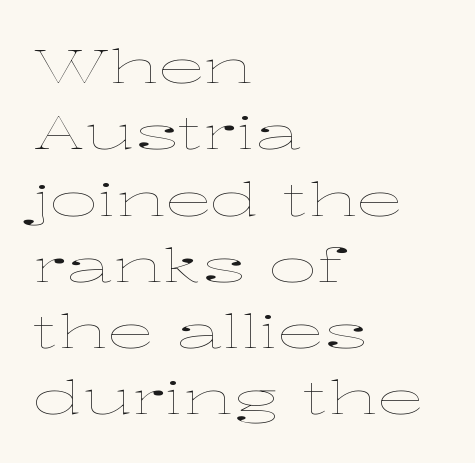
The image shows 47 px thin, wide type, upright; set left-aligned, normal line spacing (1.41x), normal letter spacing, not underlined; low stroke contrast and a medium x-height.
